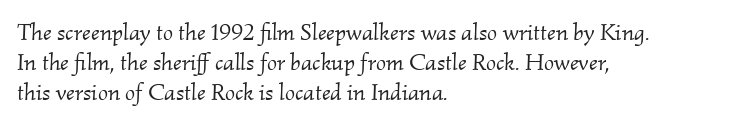
All the whitespace from short lines collects on the right. The area under the type is left untouched. Observe the ordinary spacing: letters are neighbours, not strangers. Stroke thickness stays within the range of a standard reading face or lighter. Students, observe: this is what conventionally led text looks like. Italic? Definitely — the glyphs are oblique.
